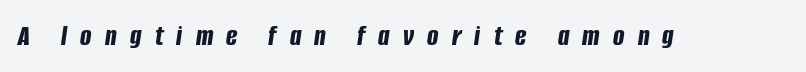
Q: Is the text bold? A: Yes.
Q: Is the text italic (slanted)? A: Yes, it leans right by about 8 degrees.
Q: Is the text underlined? A: No.
Q: Is the spacing between letters normal or unusually wide? A: Unusually wide.
Q: Width (condensed, normal, or wide)? A: Condensed.
Q: Stroke contrast? A: Low.
Q: x-height? A: Large.
Q: Monospaced? A: No.
